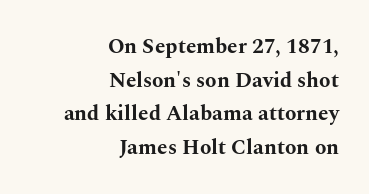
Each word holds together tightly as a unit, with standard inter-letter gaps. Any mark beneath the type? The region is blank. Every letter is thick-stroked: bold, no question. The vertical gap from one line to the next is medium. A typesetter would mark this as roman, not italic.
